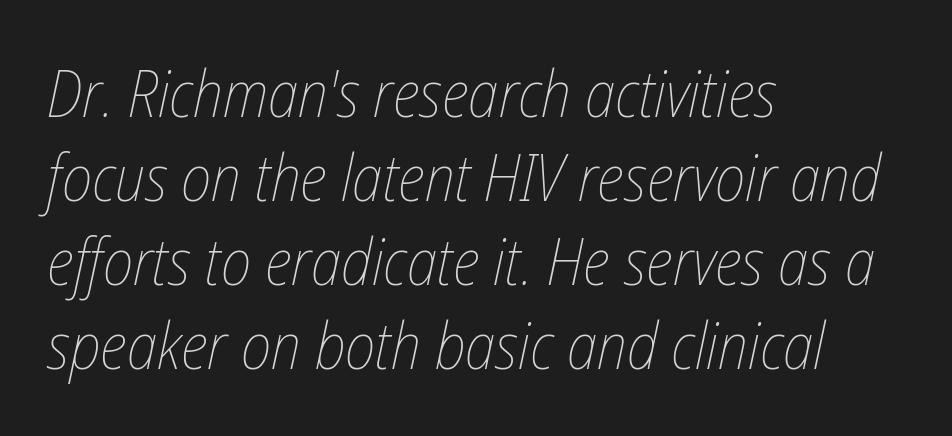
Q: Is the text bold? A: No.
Q: Is the text italic (slanted)? A: Yes, it leans right by about 12 degrees.
Q: Is the text underlined? A: No.
Q: How is the paragraph aligned? A: Left-aligned.
Q: Is the spacing between letters normal or unusually wide? A: Normal.
Q: Is the spacing between lines tight, normal or loose? A: Normal.
Q: Width (condensed, normal, or wide)? A: Condensed.
Q: Stroke contrast? A: Low.
Q: x-height? A: Medium.
Q: Monospaced? A: No.
